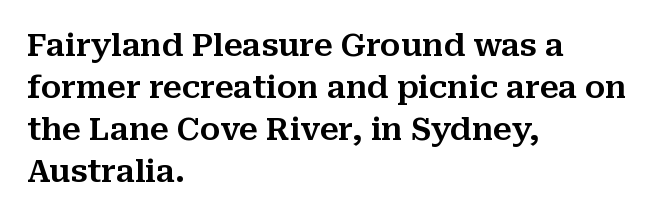
{"serif": "yes", "italic": "no", "width": "normal", "stroke_contrast": "medium", "x_height": "medium", "monospaced": "no", "underline": "no", "align": "left", "line_spacing": "normal", "line_spacing_ratio": 1.36, "letter_spacing": "normal", "letter_spacing_em": 0.0, "glyph_px": 31}
